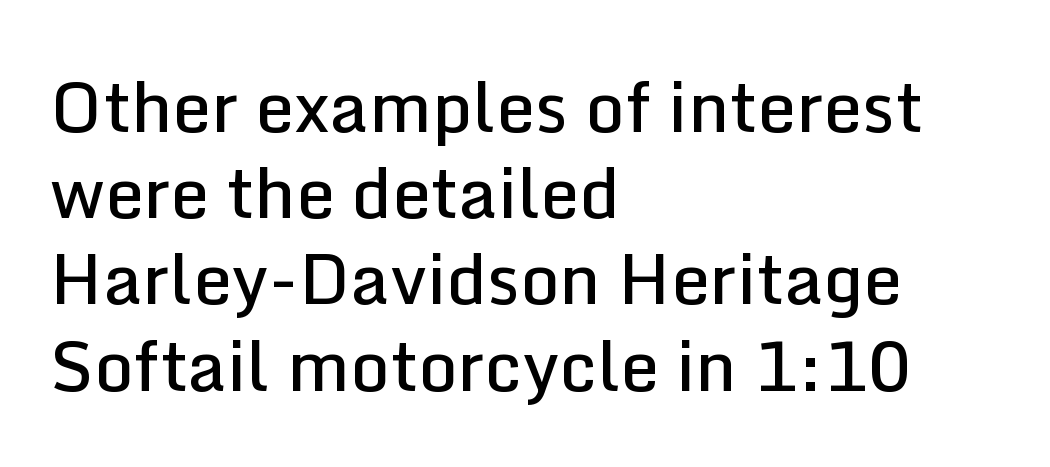
The image shows 69 px semibold sans-serif type, upright; set left-aligned, normal line spacing (1.25x), normal letter spacing, not underlined; low stroke contrast and a medium x-height.
